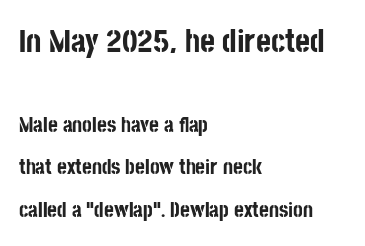
Q: Is the text bold? A: Yes.
Q: Is the text italic (slanted)? A: No, it is upright.
Q: Is the typeface a serif or a sans-serif typeface? A: Sans-serif.
Q: Is the text underlined? A: No.
Q: How is the paragraph aligned? A: Left-aligned.
Q: Is the spacing between letters normal or unusually wide? A: Normal.
Q: Is the spacing between lines tight, normal or loose? A: Loose.
Q: Which block of text is set in a larger size, the first (top) or the second (bottom)? A: The first (top) one.
Q: Width (condensed, normal, or wide)? A: Condensed.
Q: Stroke contrast? A: Low.
Q: x-height? A: Large.
Q: Monospaced? A: No.
